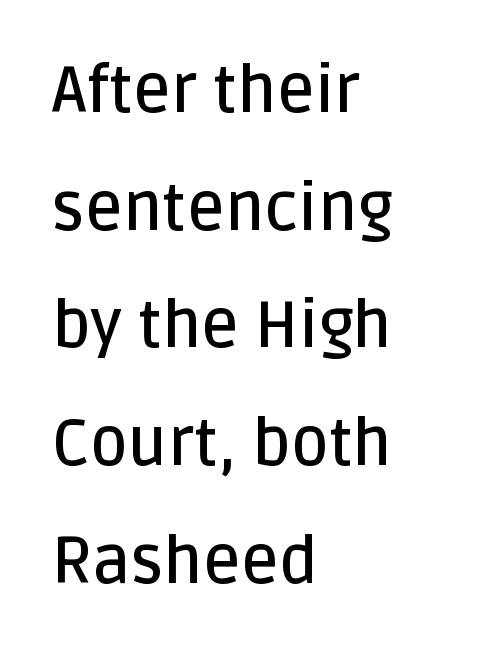
Q: Is the text bold? A: Semi-bold.
Q: Is the text italic (slanted)? A: No, it is upright.
Q: Is the typeface a serif or a sans-serif typeface? A: Sans-serif.
Q: Is the text underlined? A: No.
Q: How is the paragraph aligned? A: Left-aligned.
Q: Is the spacing between letters normal or unusually wide? A: Normal.
Q: Width (condensed, normal, or wide)? A: Normal.
Q: Stroke contrast? A: Low.
Q: x-height? A: Large.
Q: Monospaced? A: No.
